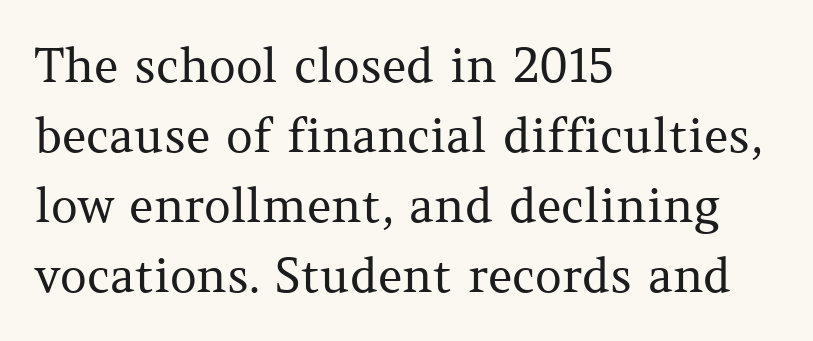
Q: Is the text bold? A: No.
Q: Is the text italic (slanted)? A: No, it is upright.
Q: Is the typeface a serif or a sans-serif typeface? A: Serif.
Q: Is the text underlined? A: No.
Q: How is the paragraph aligned? A: Left-aligned.
Q: Is the spacing between letters normal or unusually wide? A: Normal.
Q: Is the spacing between lines tight, normal or loose? A: Normal.
Q: Width (condensed, normal, or wide)? A: Normal.
Q: Stroke contrast? A: Medium.
Q: x-height? A: Medium.
Q: Monospaced? A: No.
